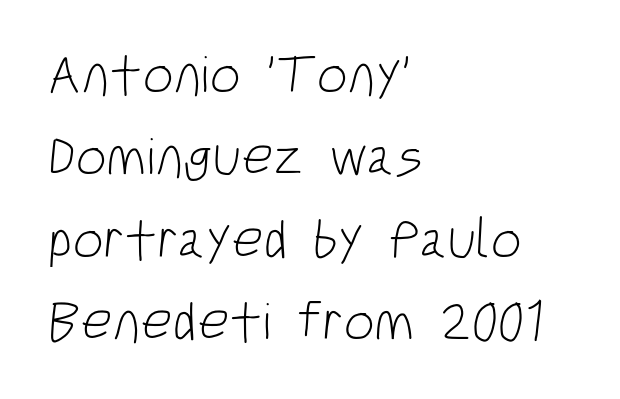
Unmarked baselines from the first word to the last. A typesetter would call this leading conventional body-copy spacing. The passage shown has conventional tracking throughout. The rendering uses natural spacing where letterforms have individual widths. The weight tops out at a normal text grade. In terms of letterform style, serifs are entirely absent.
